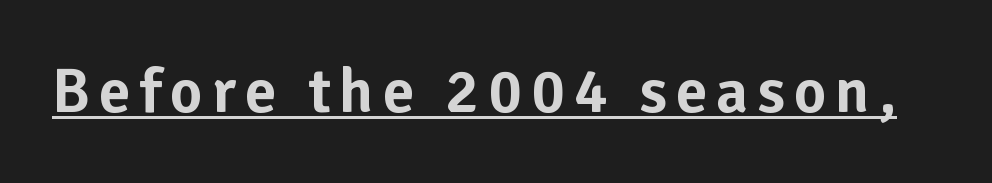
The specimen includes a rule beneath the text block's lines. Here the designer chose a conventional face with non-uniform glyph widths. Upright lettering throughout. Stroke terminals: plain, sans-serif.
